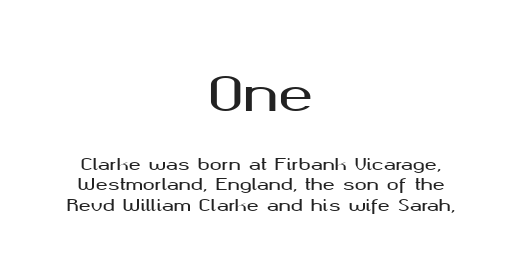
{"serif": "no", "italic": "no", "width": "wide", "stroke_contrast": "medium", "x_height": "medium", "monospaced": "no", "underline": "no", "align": "center", "line_spacing": "normal", "line_spacing_ratio": 1.28, "letter_spacing": "normal", "letter_spacing_em": 0.0, "larger_block": "first", "size_ratio": 2.94, "glyph_px": 47}
